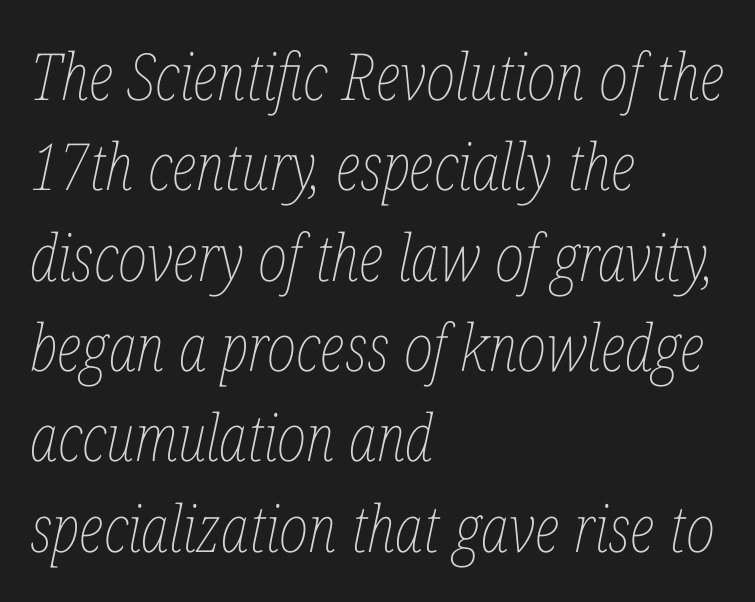
Q: Is the text bold? A: No.
Q: Is the text italic (slanted)? A: Yes, it leans right by about 12 degrees.
Q: Is the text underlined? A: No.
Q: How is the paragraph aligned? A: Left-aligned.
Q: Is the spacing between letters normal or unusually wide? A: Normal.
Q: Is the spacing between lines tight, normal or loose? A: Normal.
Q: Width (condensed, normal, or wide)? A: Condensed.
Q: Stroke contrast? A: Low.
Q: x-height? A: Medium.
Q: Monospaced? A: No.
